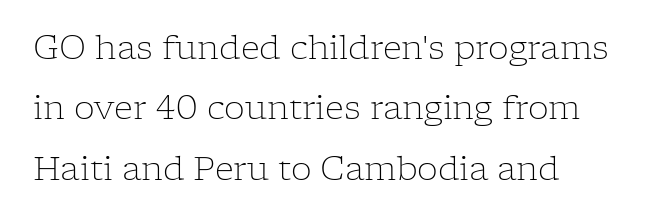
{"serif": "yes", "italic": "no", "bold": "no", "weight": "light", "width": "normal", "stroke_contrast": "low", "x_height": "medium", "monospaced": "no", "underline": "no", "align": "left", "line_spacing_ratio": 1.83, "letter_spacing": "normal", "letter_spacing_em": 0.0, "glyph_px": 33}
